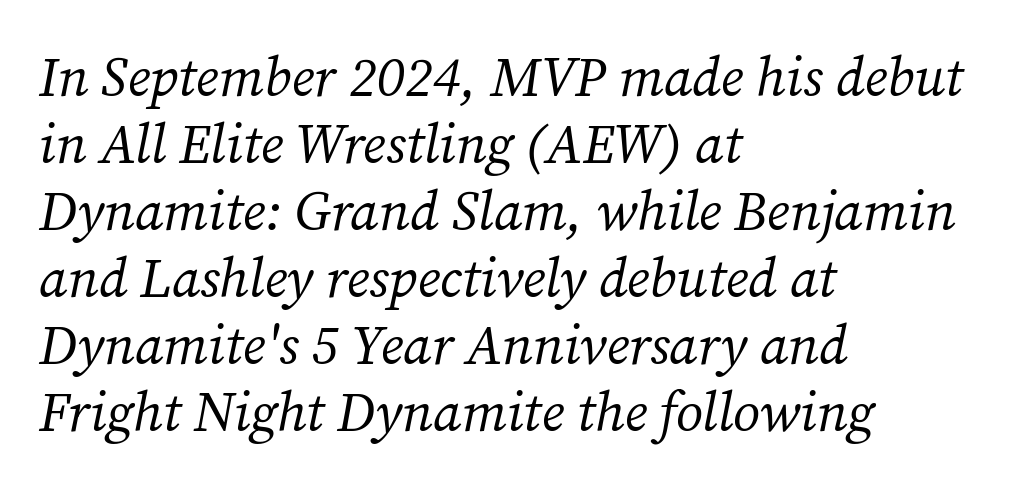
The strip under each line holds only bare page. A typesetter would mark this as italic. Nobody touched the tracking dial on this one. Weight: in the light-to-regular range. The letters advance in unequal steps, a hallmark of proportional type. Caption: multi-line text, flush left, ragged right.
